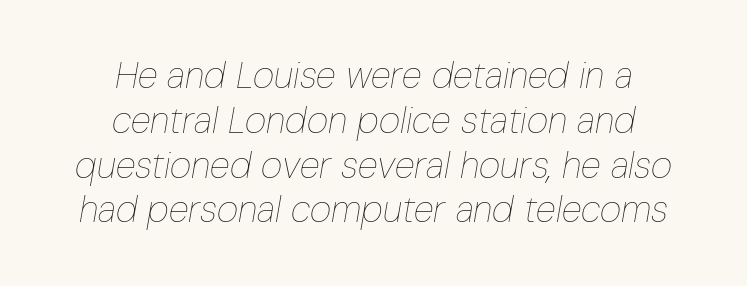
Is this a heavy cut? Hardly; it is regular or lighter. No extra tracking has been applied to these lines. The area under the type is left untouched. Emphasis-style slanted type is in use. Spacing verdict: proportional, widths tailored to each character. Horizontally, the lines are justified to the midpoint only.
